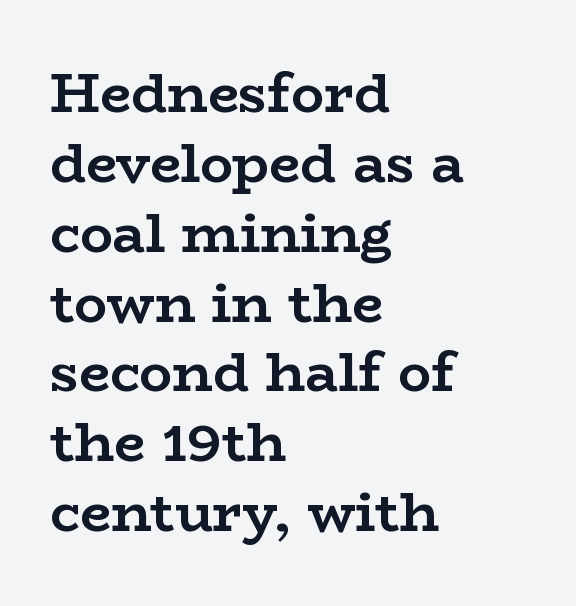
The image shows 55 px semibold, wide serif type, upright; set left-aligned, normal line spacing (1.27x), normal letter spacing, not underlined; low stroke contrast and a medium x-height.
